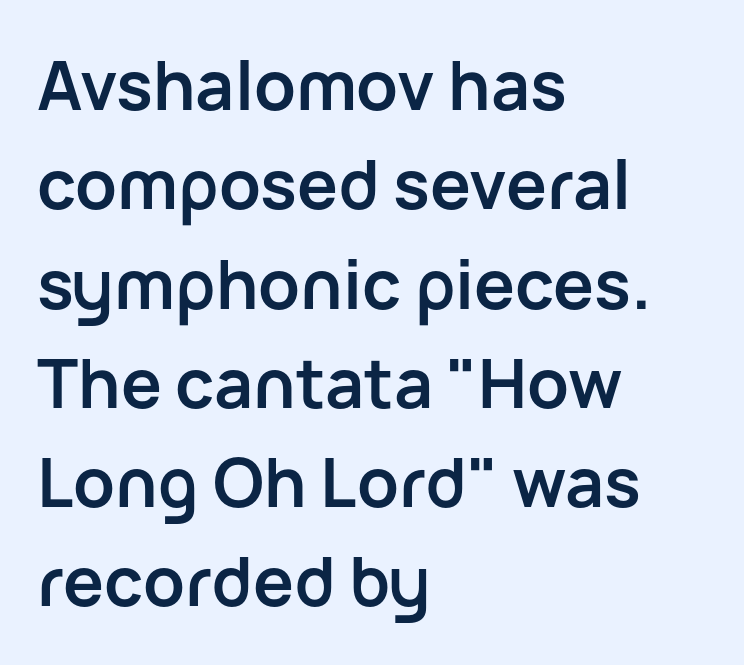
The image shows 68 px semibold sans-serif type, upright; set left-aligned, normal line spacing (1.46x), normal letter spacing, not underlined; low stroke contrast and a medium x-height.
